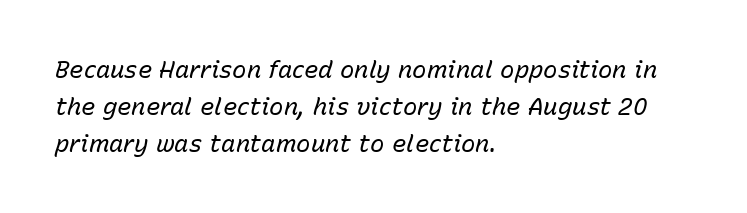
{"italic": "yes", "lean": "right", "slant_degrees": 15, "bold": "no", "underline": "no", "align": "left", "line_spacing": "normal", "line_spacing_ratio": 1.54, "letter_spacing": "normal", "letter_spacing_em": 0.0, "glyph_px": 24}
